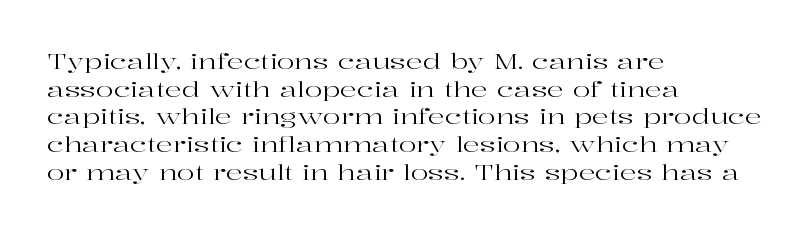
The image shows 21 px text type, upright; set left-aligned, normal line spacing (1.32x), normal letter spacing, not underlined.
